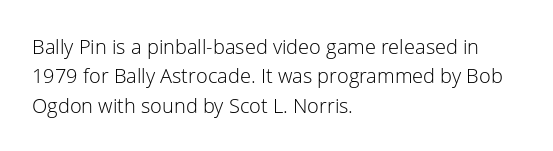
{"italic": "no", "bold": "no", "underline": "no", "align": "left", "line_spacing": "normal", "line_spacing_ratio": 1.47, "letter_spacing": "normal", "letter_spacing_em": 0.0, "glyph_px": 20}
